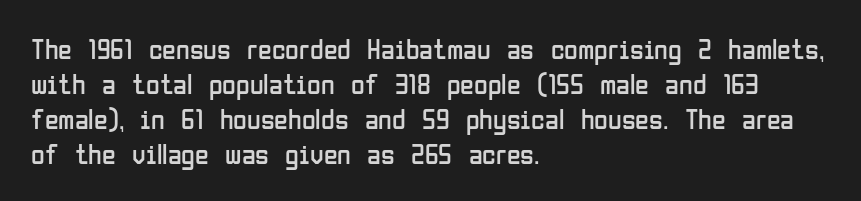
The image shows 28 px regular-weight, condensed sans-serif type, upright; set left-aligned, normal line spacing (1.25x), normal letter spacing, not underlined; low stroke contrast and a medium x-height.
